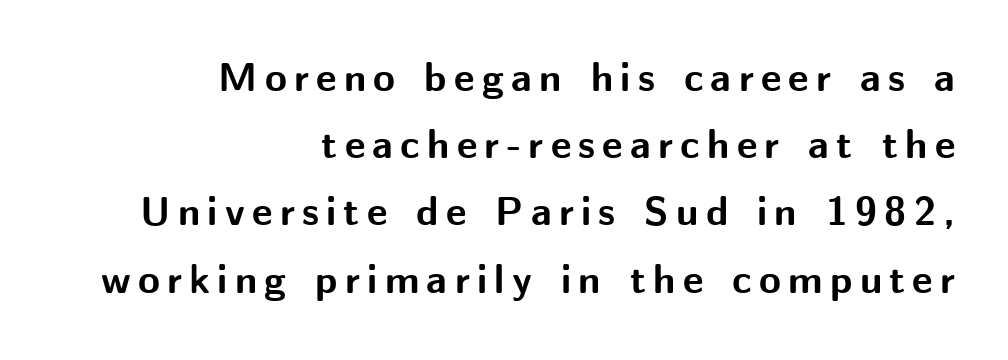
{"serif": "no", "italic": "no", "bold": "yes", "weight": "bold", "width": "normal", "stroke_contrast": "medium", "x_height": "medium", "monospaced": "no", "underline": "no", "align": "right", "line_spacing": "normal", "line_spacing_ratio": 1.68, "glyph_px": 40}
